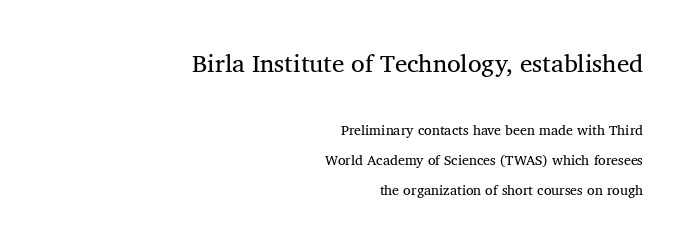
{"italic": "no", "bold": "no", "underline": "no", "align": "right", "line_spacing": "loose", "line_spacing_ratio": 2.15, "letter_spacing": "normal", "letter_spacing_em": 0.0, "larger_block": "first", "size_ratio": 1.79, "glyph_px": 25}
